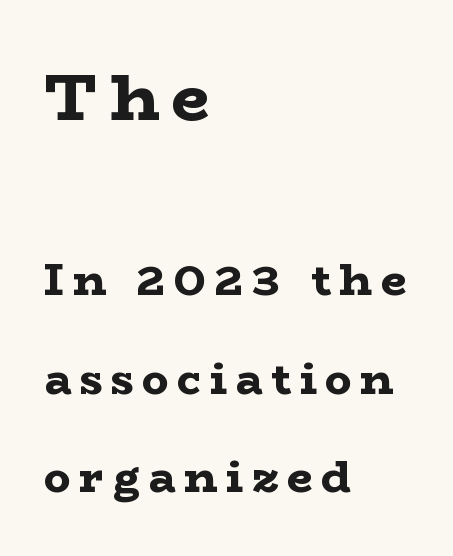
Q: Is the text bold? A: Yes.
Q: Is the text italic (slanted)? A: No, it is upright.
Q: Is the typeface a serif or a sans-serif typeface? A: Serif.
Q: Is the text underlined? A: No.
Q: How is the paragraph aligned? A: Left-aligned.
Q: Is the spacing between lines tight, normal or loose? A: Loose.
Q: Which block of text is set in a larger size, the first (top) or the second (bottom)? A: The first (top) one.
Q: Width (condensed, normal, or wide)? A: Wide.
Q: Stroke contrast? A: Low.
Q: x-height? A: Medium.
Q: Monospaced? A: No.
